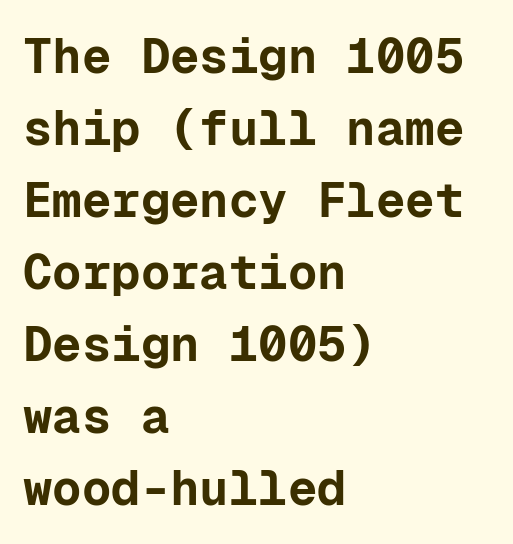
The image shows 49 px bold sans-serif type, upright, monospaced; set left-aligned, normal line spacing (1.47x), normal letter spacing, not underlined; low stroke contrast and a medium x-height.
